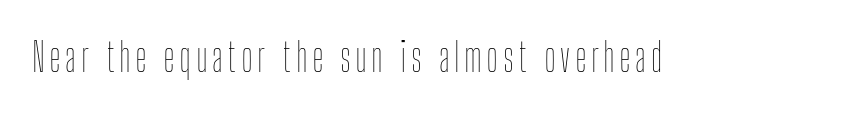
{"italic": "no", "bold": "no", "weight": "thin", "width": "condensed", "stroke_contrast": "low", "x_height": "medium", "monospaced": "no", "underline": "no", "glyph_px": 40}
